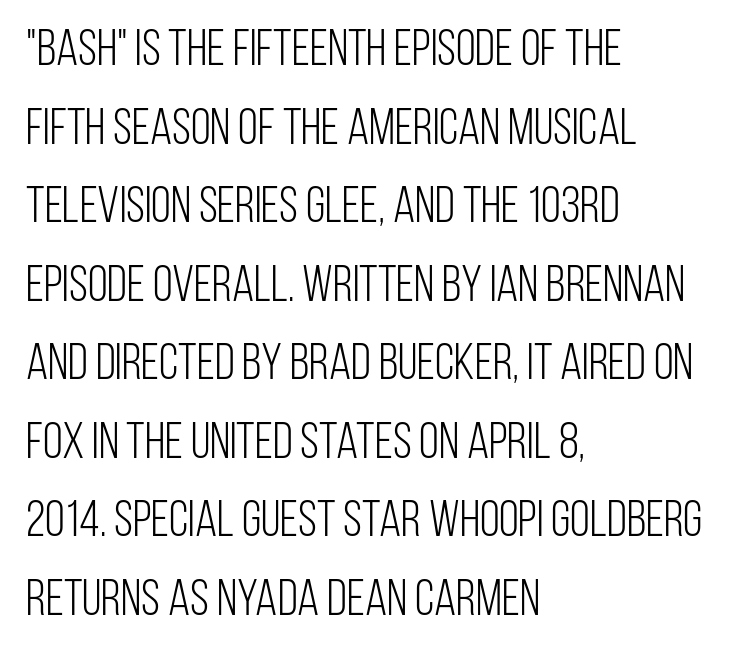
{"serif": "no", "italic": "no", "bold": "no", "weight": "light", "width": "condensed", "stroke_contrast": "low", "x_height": "large", "monospaced": "no", "underline": "no", "align": "left", "line_spacing": "normal", "line_spacing_ratio": 1.54, "letter_spacing": "normal", "letter_spacing_em": 0.0, "glyph_px": 51}
